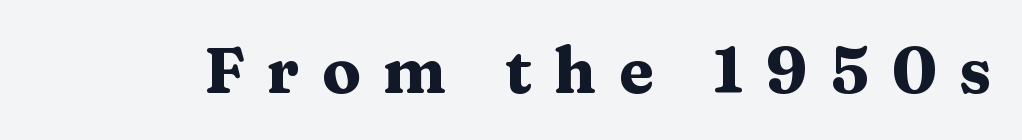
Glyph-to-glyph distance is far greater than everyday printed text. These lines carry a lot of weight — the face is fully bold. If you drew a line through each stem, it would be perfectly vertical. Typographically, this falls in the serif category.
